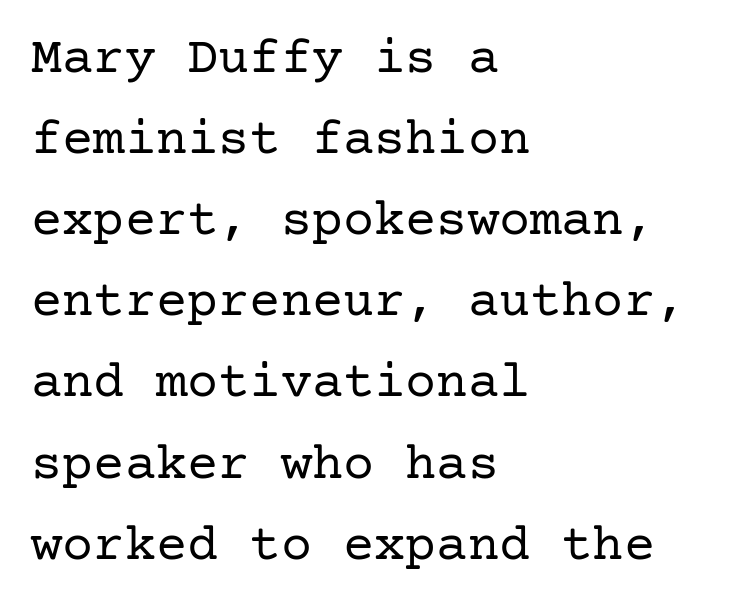
The strip under each line holds only bare page. Horizontal bands of white between lines are of average thickness. This sample uses plain, unmodified letter spacing. Does the copy run flush right? No — it runs flush left.
